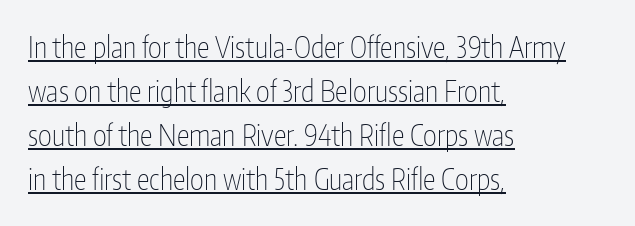
The image shows 29 px thin, condensed sans-serif type, upright; set left-aligned, normal line spacing (1.52x), normal letter spacing, underlined; low stroke contrast and a medium x-height.
